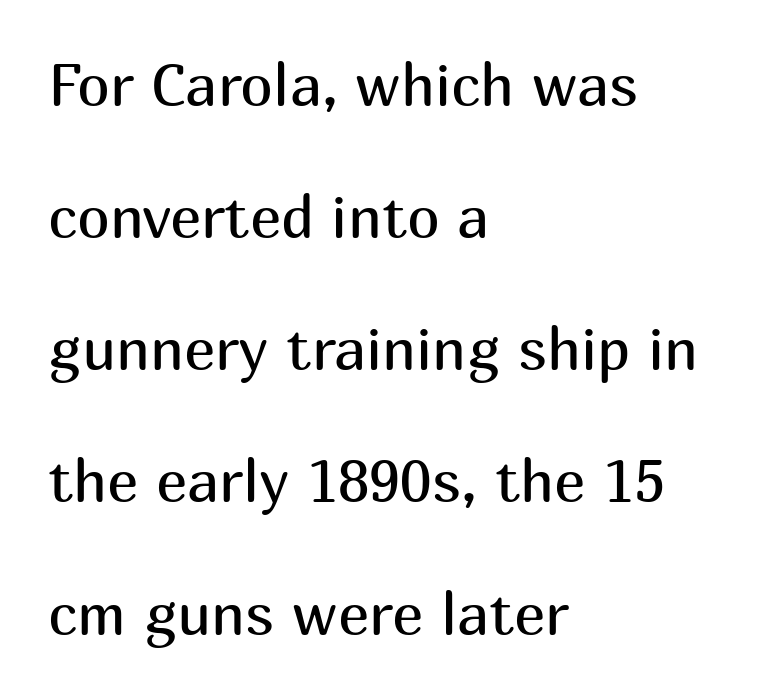
To sum up the face: it is a sans, with no serifs. Does the lettering tilt? It doesn't — this is upright. Spacing between characters is what you'd get straight out of the box. Compared with a typical body face, this is equally light or lighter still. The paragraph has a hard left edge and a soft right edge. Summary of vertical rhythm: relaxed, with wide interline spacing.
